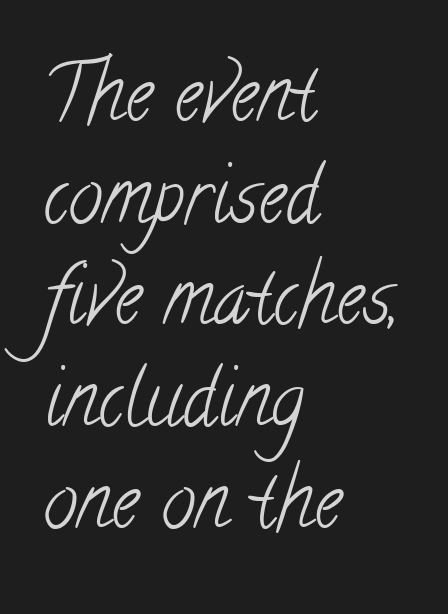
The image shows 77 px light, condensed serif type; set left-aligned, normal line spacing (1.32x), normal letter spacing, not underlined; low stroke contrast and a small x-height.
